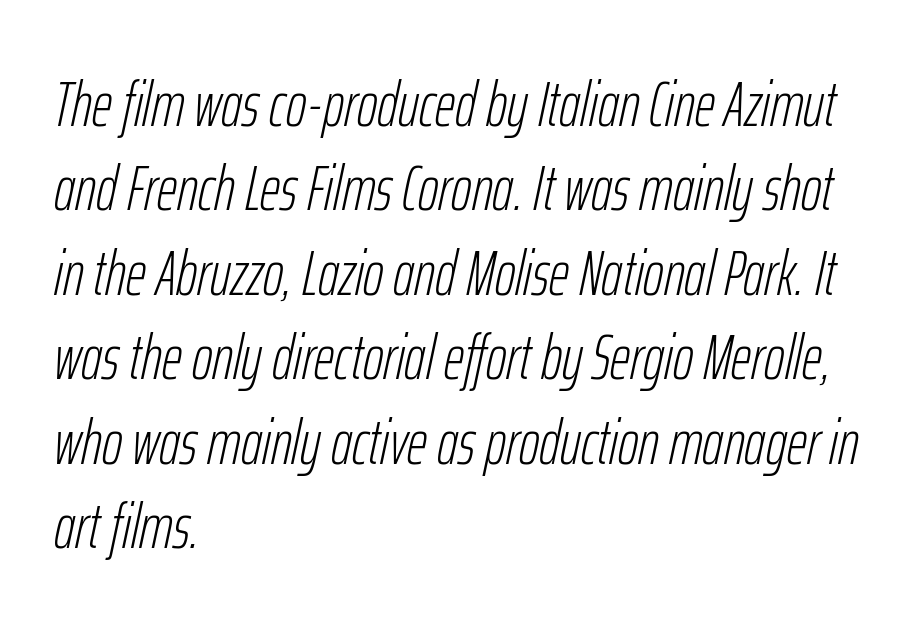
Designer's note — italics engaged. Students, note that the glyphs here touch the page at normal intervals. The passage shown is typed in a proportional face where columns would drift. Casual observation: everything's shoved over to the left. No chunkiness to these letters — they're not bold.
